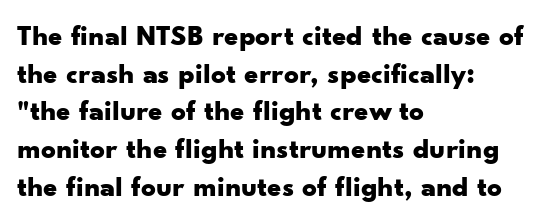
The image shows 29 px bold, wide sans-serif type, upright; set left-aligned, normal line spacing (1.3x), normal letter spacing, not underlined; low stroke contrast and a small x-height.
